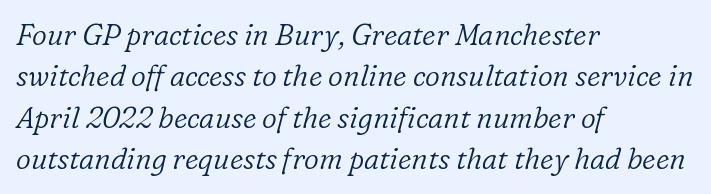
{"serif": "yes", "italic": "yes", "lean": "right", "slant_degrees": 16, "bold": "no", "weight": "light", "width": "normal", "stroke_contrast": "low", "x_height": "medium", "monospaced": "no", "underline": "no", "align": "left", "line_spacing": "normal", "line_spacing_ratio": 1.43, "letter_spacing": "normal", "letter_spacing_em": 0.0, "glyph_px": 29}
